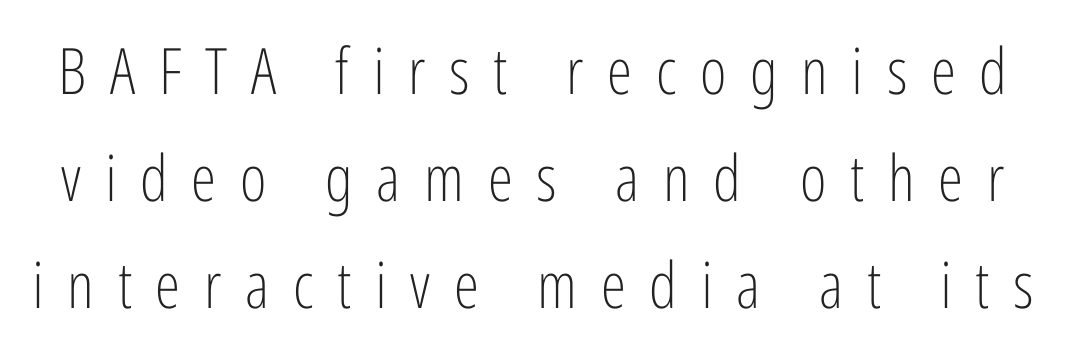
The image shows 64 px light, condensed sans-serif type, upright; set normal line spacing (1.67x), unusually wide letter spacing (+0.37 em), not underlined; low stroke contrast and a medium x-height.
